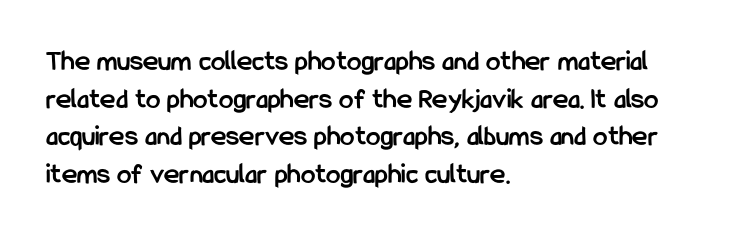
Q: Is the text bold? A: Yes.
Q: Is the text italic (slanted)? A: No, it is upright.
Q: Is the typeface a serif or a sans-serif typeface? A: Sans-serif.
Q: Is the text underlined? A: No.
Q: How is the paragraph aligned? A: Left-aligned.
Q: Is the spacing between letters normal or unusually wide? A: Normal.
Q: Is the spacing between lines tight, normal or loose? A: Normal.
Q: Width (condensed, normal, or wide)? A: Condensed.
Q: Stroke contrast? A: Low.
Q: x-height? A: Medium.
Q: Monospaced? A: No.
